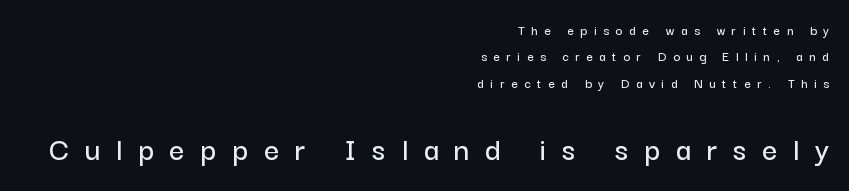
The image shows 33 px sans-serif type, upright; set right-aligned, line spacing 1.88x, unusually wide letter spacing (+0.48 em), not underlined; the second (bottom) block is 2.36x larger; low stroke contrast and a medium x-height.
